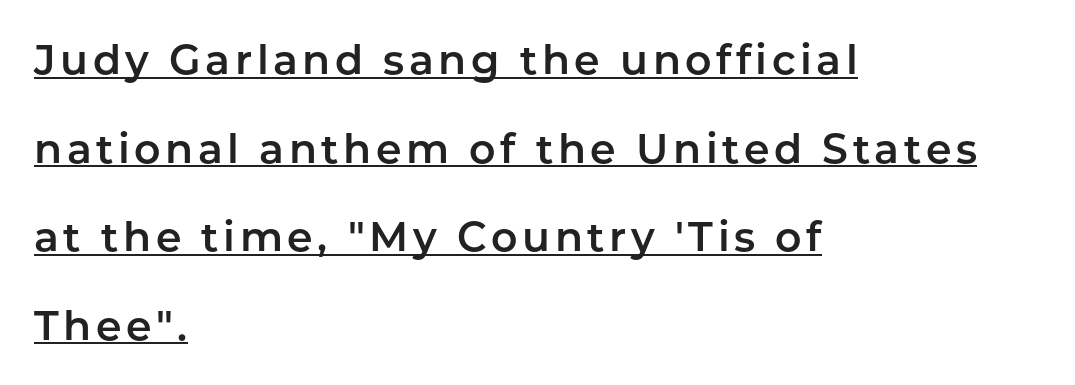
The image shows 41 px sans-serif type, upright; set left-aligned, loose line spacing (2.16x), underlined; low stroke contrast and a medium x-height.
